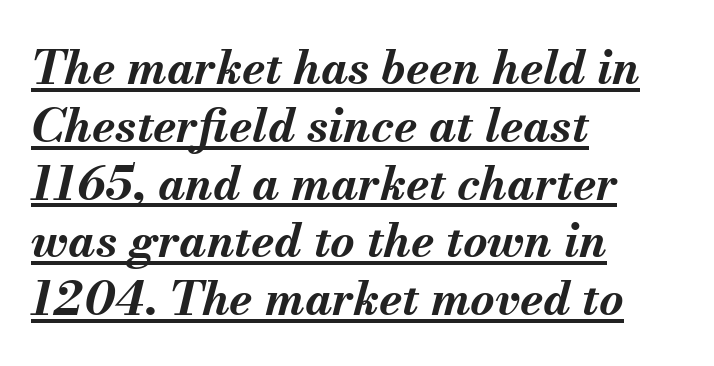
The image shows 47 px bold type, italic (leaning right); set left-aligned, line spacing 1.23x, normal letter spacing, underlined; medium stroke contrast and a small x-height.
